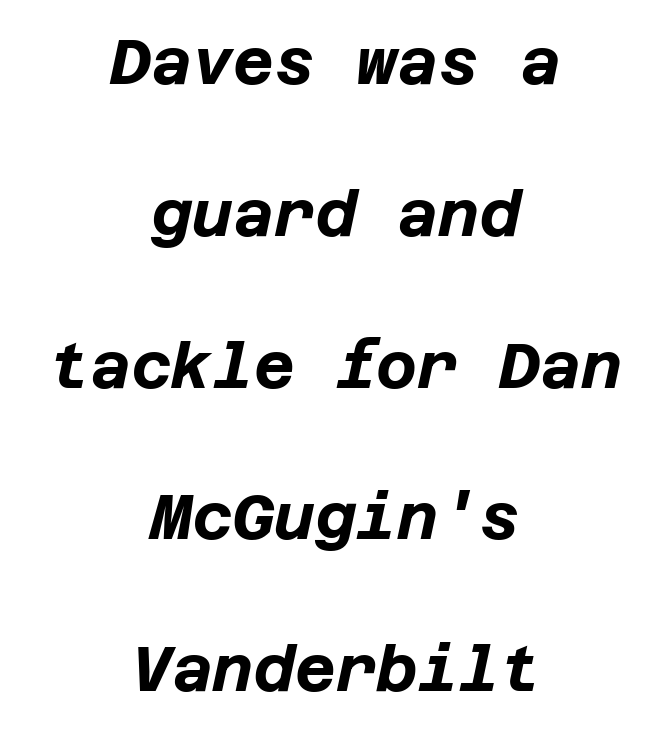
Q: Is the text bold? A: Yes.
Q: Is the text italic (slanted)? A: Yes, it leans right by about 12 degrees.
Q: Is the text underlined? A: No.
Q: How is the paragraph aligned? A: Centered.
Q: Is the spacing between letters normal or unusually wide? A: Normal.
Q: Is the spacing between lines tight, normal or loose? A: Loose.
Q: Width (condensed, normal, or wide)? A: Normal.
Q: Stroke contrast? A: Low.
Q: x-height? A: Large.
